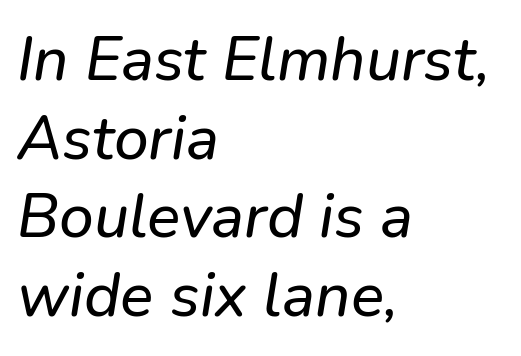
{"italic": "yes", "lean": "right", "slant_degrees": 9, "width": "normal", "stroke_contrast": "low", "x_height": "medium", "monospaced": "no", "underline": "no", "align": "left", "line_spacing": "normal", "line_spacing_ratio": 1.27, "letter_spacing": "normal", "letter_spacing_em": 0.0, "glyph_px": 62}
